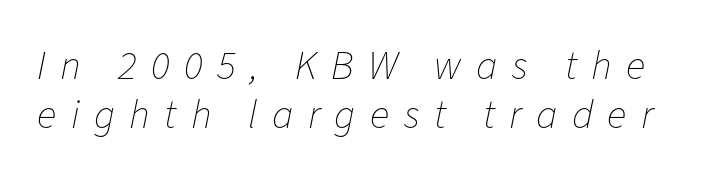
The image shows 41 px thin type, italic (leaning right); set line spacing 1.2x, unusually wide letter spacing (+0.35 em), not underlined; low stroke contrast and a medium x-height.
